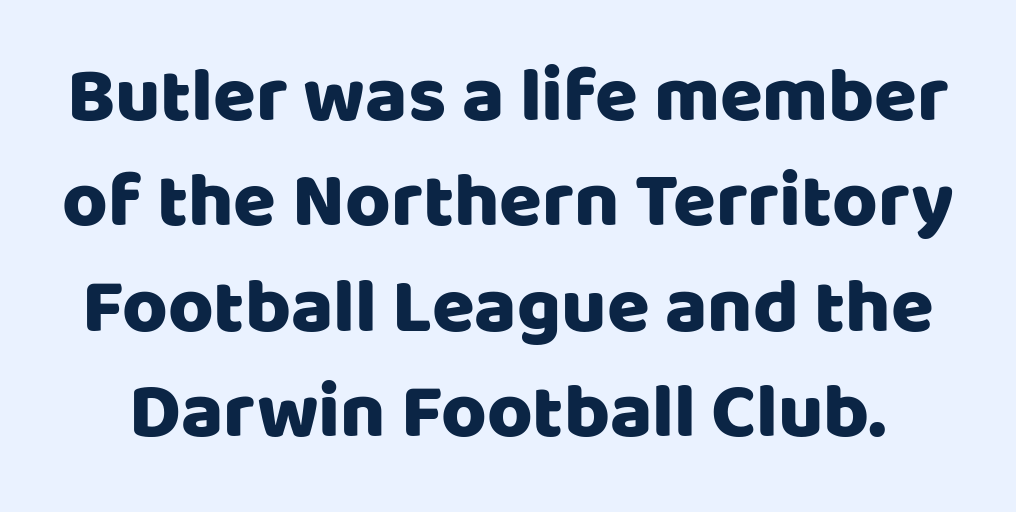
{"serif": "no", "italic": "no", "width": "normal", "stroke_contrast": "low", "x_height": "large", "monospaced": "no", "underline": "no", "line_spacing": "normal", "line_spacing_ratio": 1.35, "letter_spacing": "normal", "letter_spacing_em": 0.0, "glyph_px": 78}
